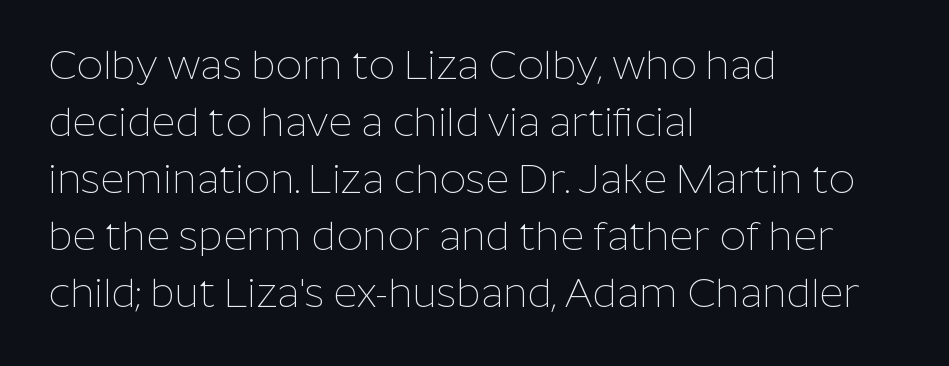
Check the space under the baseline: it is left empty. Characters remain perfectly vertical along every line. The rendering uses a moderate line-height, typical for paragraphs. These lines are set flush left with a ragged right edge.
